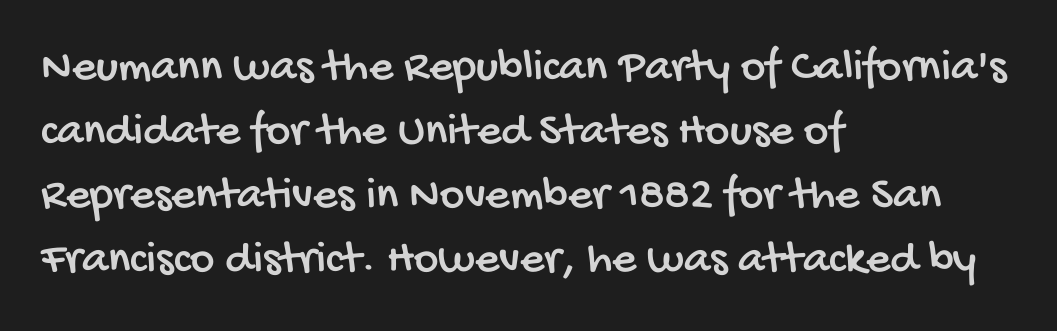
The image shows 47 px condensed sans-serif type; set left-aligned, normal line spacing (1.36x), normal letter spacing, not underlined; low stroke contrast and a large x-height.
